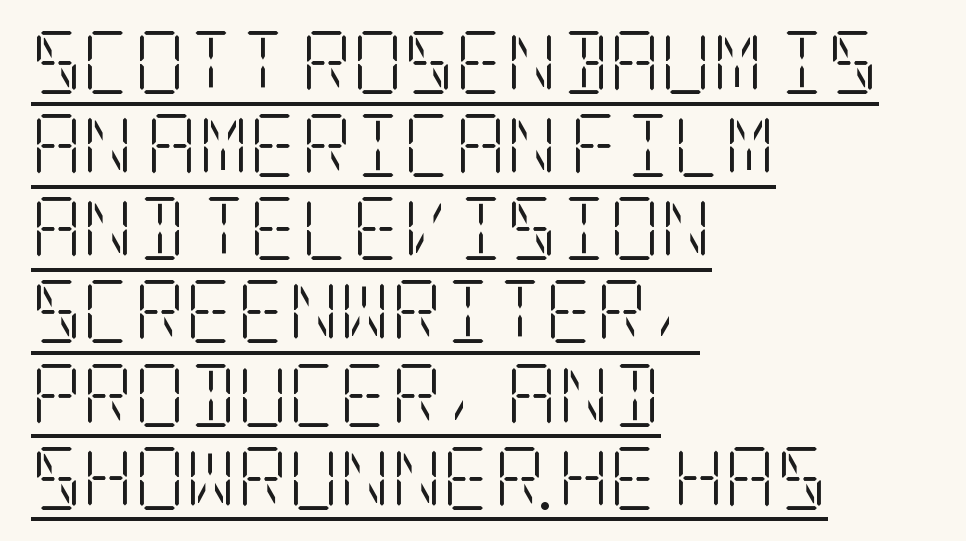
Q: Is the text bold? A: No.
Q: Is the text italic (slanted)? A: No, it is upright.
Q: Is the typeface a serif or a sans-serif typeface? A: Serif.
Q: Is the text underlined? A: Yes.
Q: How is the paragraph aligned? A: Left-aligned.
Q: Is the spacing between letters normal or unusually wide? A: Normal.
Q: Is the spacing between lines tight, normal or loose? A: Normal.
Q: Width (condensed, normal, or wide)? A: Condensed.
Q: Stroke contrast? A: Low.
Q: x-height? A: Large.
